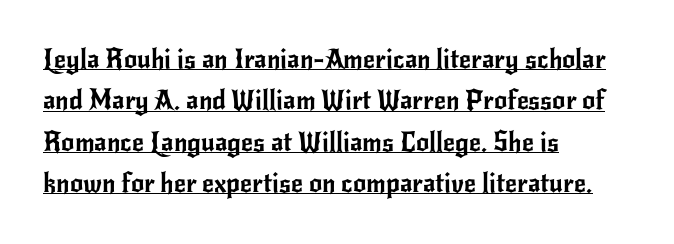
Q: Is the text italic (slanted)? A: No, it is upright.
Q: Is the text underlined? A: Yes.
Q: How is the paragraph aligned? A: Left-aligned.
Q: Is the spacing between letters normal or unusually wide? A: Normal.
Q: Is the spacing between lines tight, normal or loose? A: Normal.
